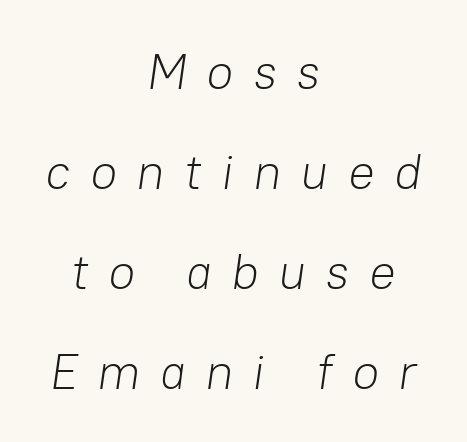
The image shows 50 px light type, italic (leaning right); set centered, loose line spacing (2.0x), unusually wide letter spacing (+0.38 em), not underlined; low stroke contrast and a medium x-height.
